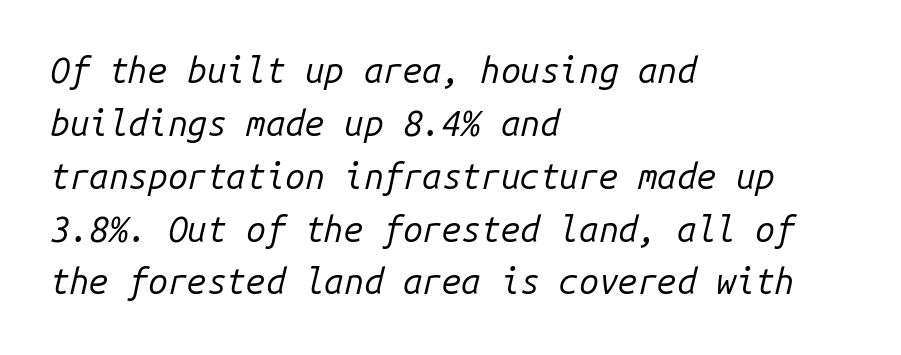
Weight class: somewhere from thin through regular. How would I describe the line gaps? Plain and ordinary. The space beneath each line is pristine and unruled. What stands out about the letter spacing? Nothing — it is the standard amount. The passage is arranged the way most books set body copy — flush left. Every character sits at an angle, as italics do.
